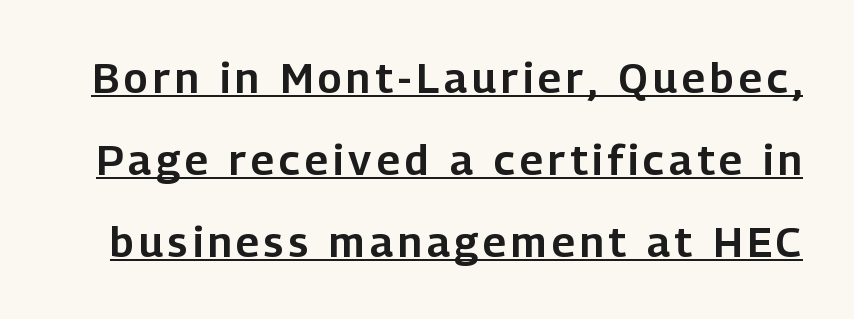
Think of a printed novel: that variable character pitch is what you see here. Like a heading marked for emphasis, these lines bear an underscore. Note: no serifs on the glyphs. This is roman type, the default non-slanted kind. The block of text is sparse from top to bottom, with ample space between rows.
